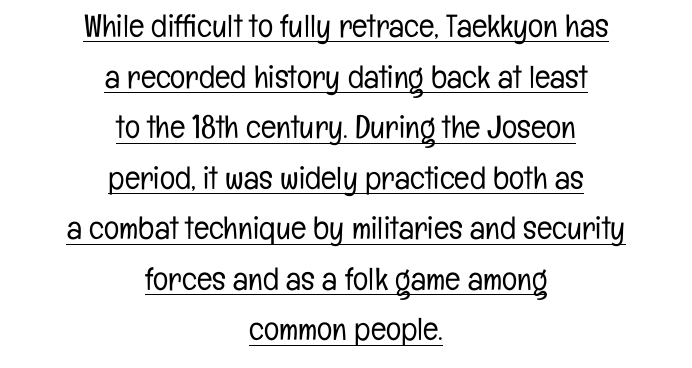
The image shows 32 px light, condensed sans-serif type, upright; set centered, normal line spacing (1.58x), normal letter spacing, underlined; low stroke contrast and a medium x-height.
